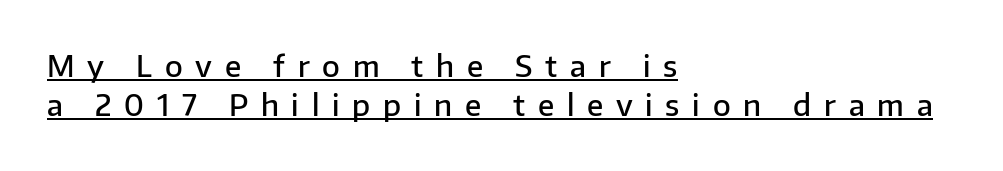
Weight: semibold (demi). Leading: standard. Is the block centered? No — it sits flush against the left margin. Loose tracking; the words dissolve into strings of separated letters. Do the letters lean? They stand straight.
